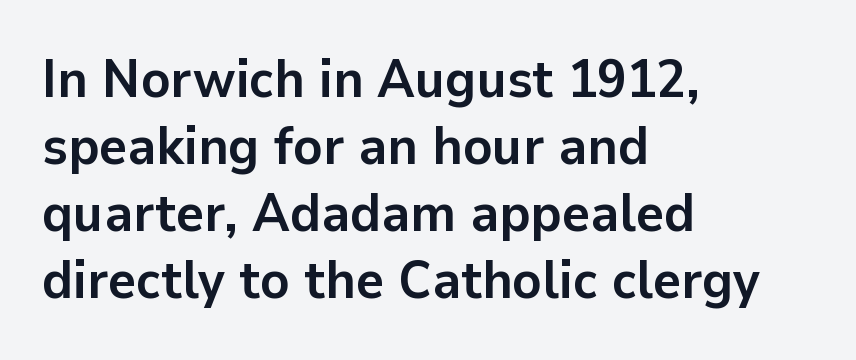
Q: Is the text bold? A: Yes.
Q: Is the text italic (slanted)? A: No, it is upright.
Q: Is the typeface a serif or a sans-serif typeface? A: Sans-serif.
Q: Is the text underlined? A: No.
Q: How is the paragraph aligned? A: Left-aligned.
Q: Is the spacing between letters normal or unusually wide? A: Normal.
Q: Width (condensed, normal, or wide)? A: Normal.
Q: Stroke contrast? A: Low.
Q: x-height? A: Medium.
Q: Monospaced? A: No.
